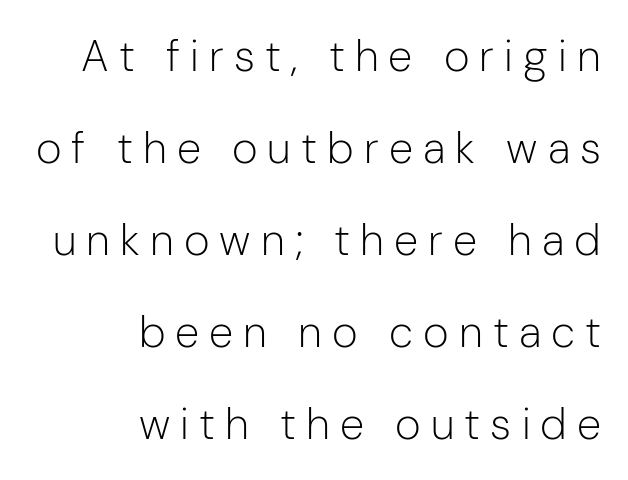
The image shows 44 px light sans-serif type, upright; set right-aligned, loose line spacing (2.09x), unusually wide letter spacing (+0.23 em), not underlined; low stroke contrast and a medium x-height.
